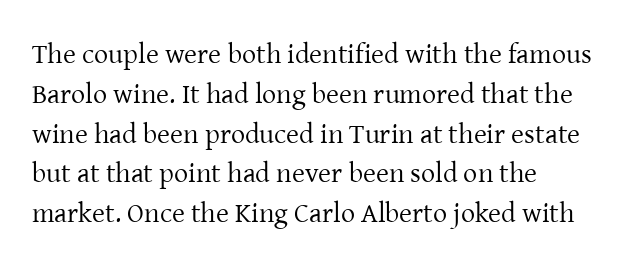
{"serif": "yes", "italic": "no", "bold": "no", "weight": "regular", "width": "normal", "stroke_contrast": "low", "x_height": "medium", "monospaced": "no", "underline": "no", "align": "left", "line_spacing": "normal", "line_spacing_ratio": 1.42, "letter_spacing": "normal", "letter_spacing_em": 0.0, "glyph_px": 28}
